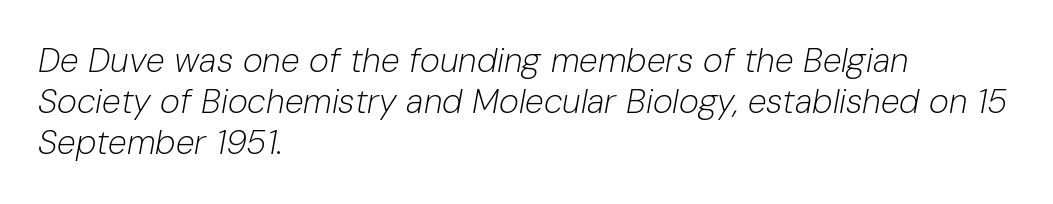
{"italic": "yes", "lean": "right", "slant_degrees": 10, "bold": "no", "weight": "light", "width": "normal", "stroke_contrast": "low", "x_height": "medium", "monospaced": "no", "underline": "no", "align": "left", "line_spacing_ratio": 1.21, "letter_spacing": "normal", "letter_spacing_em": 0.0, "glyph_px": 34}
